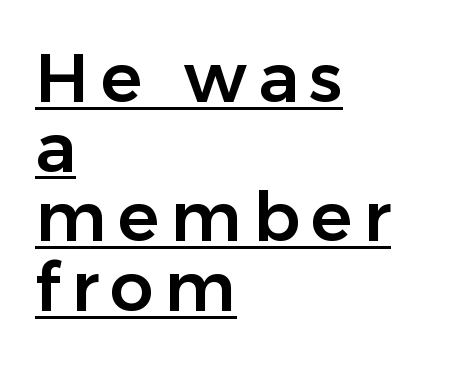
{"serif": "no", "italic": "no", "width": "normal", "stroke_contrast": "low", "x_height": "medium", "monospaced": "no", "underline": "yes", "align": "left", "line_spacing": "tight", "line_spacing_ratio": 1.01, "glyph_px": 69}
